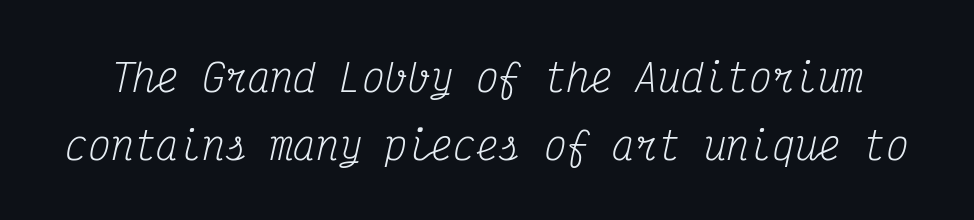
Q: Is the text bold? A: No.
Q: Is the text italic (slanted)? A: Yes, it leans right by about 12 degrees.
Q: Is the typeface a serif or a sans-serif typeface? A: Serif.
Q: Is the text underlined? A: No.
Q: Is the spacing between letters normal or unusually wide? A: Normal.
Q: Width (condensed, normal, or wide)? A: Condensed.
Q: Stroke contrast? A: Medium.
Q: x-height? A: Medium.
Q: Monospaced? A: Yes.
